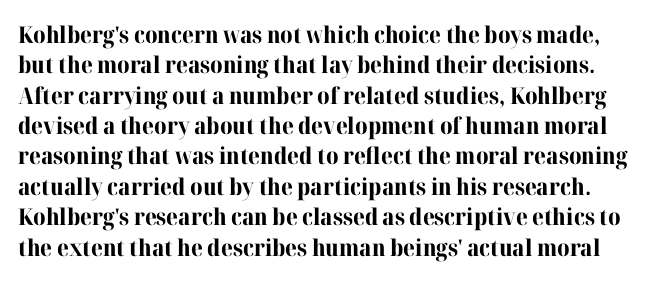
{"italic": "no", "bold": "yes", "underline": "no", "line_spacing": "normal", "line_spacing_ratio": 1.32, "letter_spacing": "normal", "letter_spacing_em": 0.0, "glyph_px": 23}
